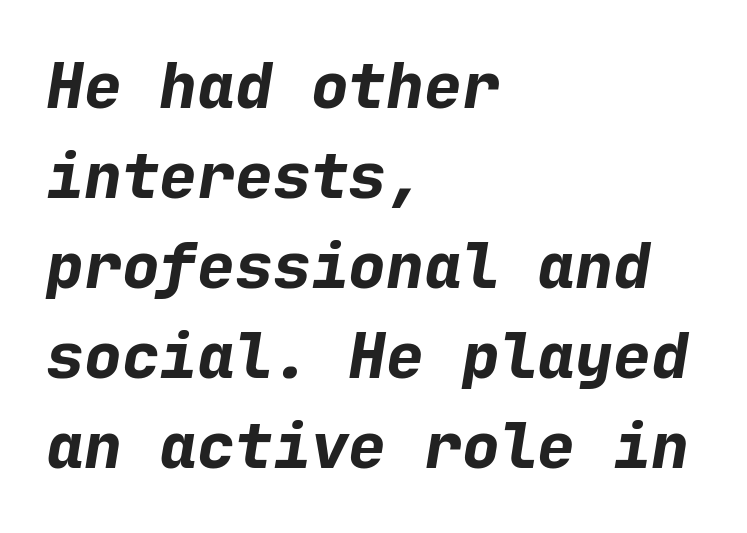
The passage shown is typed in a monospace face where columns stay perfectly aligned. The leading is moderate, giving the passage an even texture. The rendering applies a slant to the glyphs. Tracking value appears to be zero — textbook default spacing. Decoration check: the copy has no underline. The letters are bold, with thick, heavy strokes.
